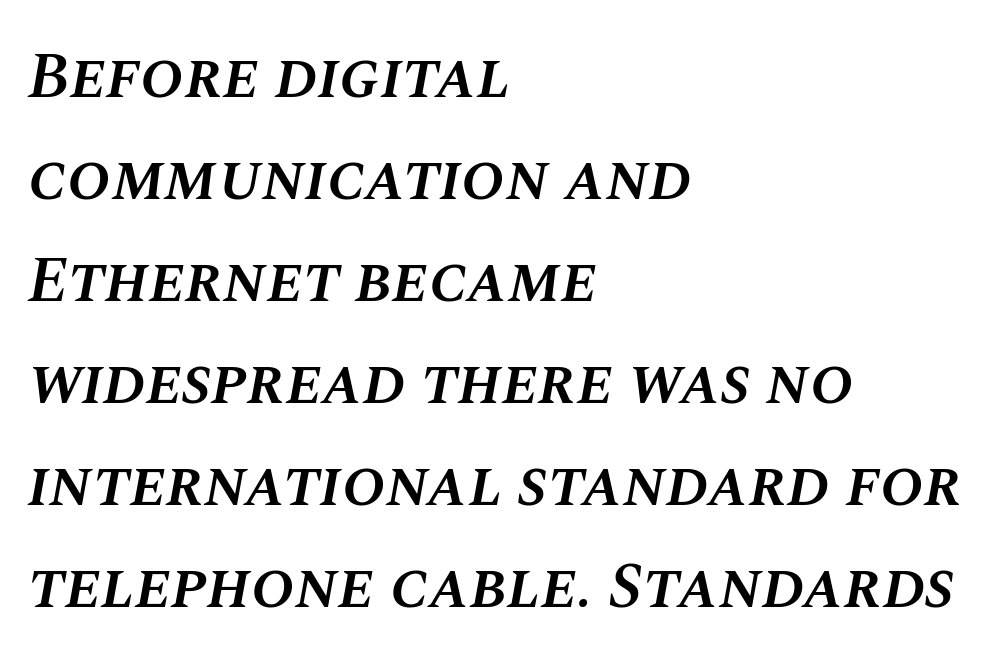
Q: Is the text bold? A: Semi-bold.
Q: Is the text italic (slanted)? A: Yes, it leans right by about 10 degrees.
Q: Is the text underlined? A: No.
Q: How is the paragraph aligned? A: Left-aligned.
Q: Is the spacing between letters normal or unusually wide? A: Normal.
Q: Is the spacing between lines tight, normal or loose? A: Normal.
Q: Width (condensed, normal, or wide)? A: Normal.
Q: Stroke contrast? A: Medium.
Q: x-height? A: Large.
Q: Monospaced? A: No.
